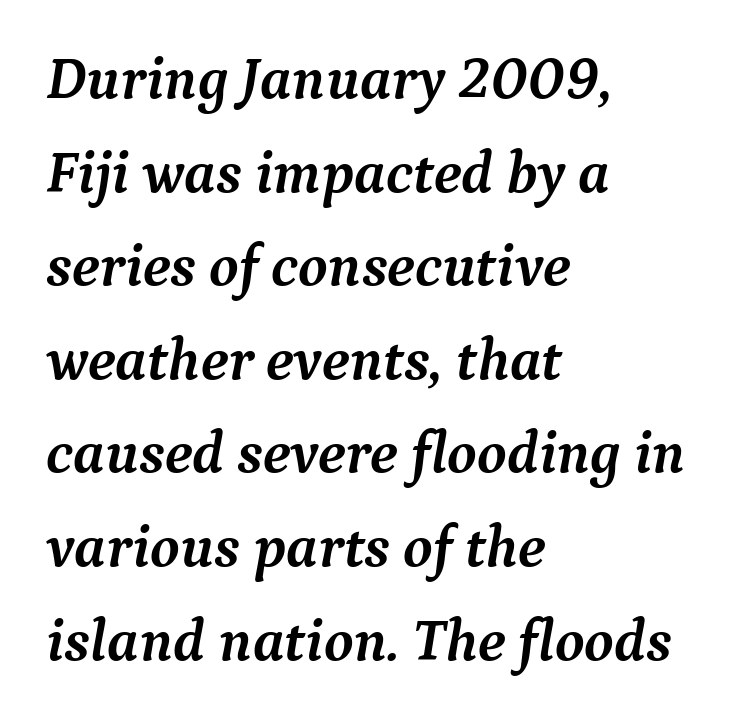
Q: Is the text bold? A: Yes.
Q: Is the text italic (slanted)? A: Yes, it leans right by about 9 degrees.
Q: Is the typeface a serif or a sans-serif typeface? A: Serif.
Q: Is the text underlined? A: No.
Q: How is the paragraph aligned? A: Left-aligned.
Q: Is the spacing between letters normal or unusually wide? A: Normal.
Q: Is the spacing between lines tight, normal or loose? A: Normal.
Q: Width (condensed, normal, or wide)? A: Normal.
Q: Stroke contrast? A: Medium.
Q: x-height? A: Medium.
Q: Monospaced? A: No.
